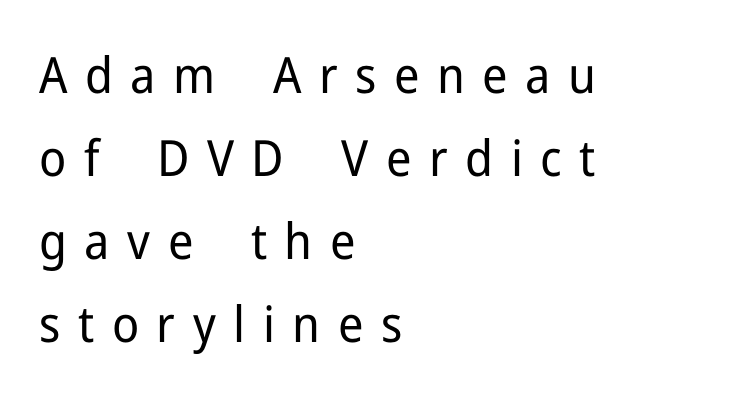
The image shows 50 px regular-weight sans-serif type, upright; set left-aligned, normal line spacing (1.66x), unusually wide letter spacing (+0.35 em), not underlined; low stroke contrast and a medium x-height.
